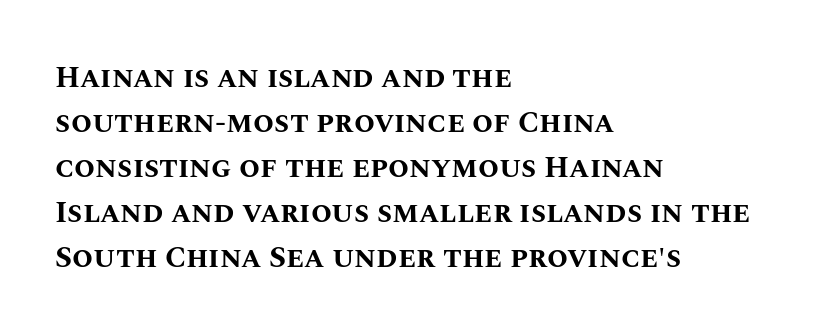
The strip under each line holds only bare page. You could call the tracking neutral — neither tight nor loose. Which margin do the lines hug? The left one — the right edge is uneven. Tall strokes in this sample are plumb rather than angled. The face used here is proportionally spaced, like ordinary book or web type. Stroke thickness is high; the sample reads as a true bold.
